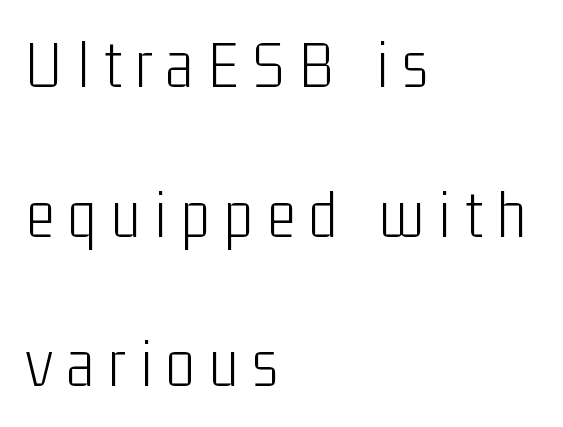
Q: Is the text bold? A: No.
Q: Is the text italic (slanted)? A: No, it is upright.
Q: Is the typeface a serif or a sans-serif typeface? A: Sans-serif.
Q: Is the text underlined? A: No.
Q: How is the paragraph aligned? A: Left-aligned.
Q: Is the spacing between letters normal or unusually wide? A: Unusually wide.
Q: Is the spacing between lines tight, normal or loose? A: Loose.
Q: Width (condensed, normal, or wide)? A: Condensed.
Q: Stroke contrast? A: Low.
Q: x-height? A: Medium.
Q: Monospaced? A: No.
